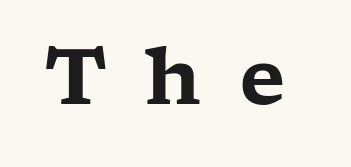
Q: Is the text italic (slanted)? A: No, it is upright.
Q: Is the typeface a serif or a sans-serif typeface? A: Serif.
Q: Is the text underlined? A: No.
Q: Is the spacing between letters normal or unusually wide? A: Unusually wide.
Q: Width (condensed, normal, or wide)? A: Wide.
Q: Stroke contrast? A: Low.
Q: x-height? A: Medium.
Q: Monospaced? A: No.
